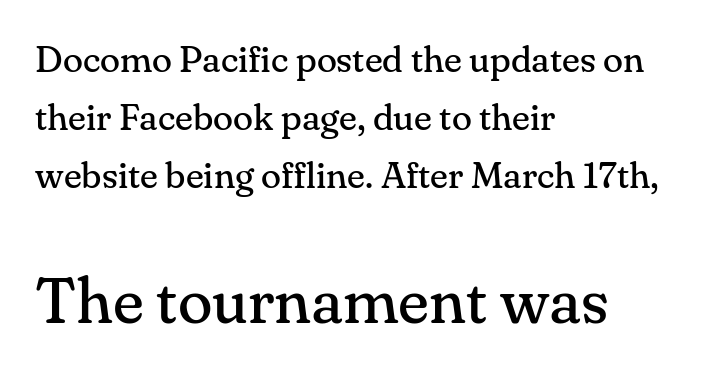
{"serif": "yes", "italic": "no", "bold": "no", "weight": "regular", "width": "normal", "stroke_contrast": "medium", "x_height": "small", "monospaced": "no", "underline": "no", "align": "left", "line_spacing": "normal", "line_spacing_ratio": 1.57, "letter_spacing": "normal", "letter_spacing_em": 0.0, "larger_block": "second", "size_ratio": 1.73, "glyph_px": 64}
